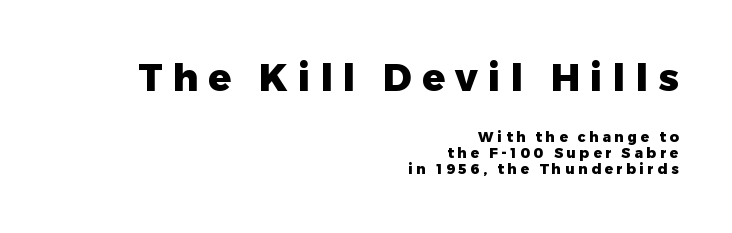
{"serif": "no", "italic": "no", "bold": "yes", "weight": "heavy", "width": "normal", "stroke_contrast": "low", "x_height": "medium", "monospaced": "no", "underline": "no", "align": "right", "line_spacing": "tight", "line_spacing_ratio": 1.15, "letter_spacing": "wide", "letter_spacing_em": 0.26, "larger_block": "first", "size_ratio": 2.71, "glyph_px": 38}
